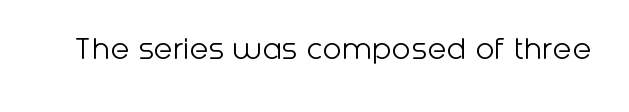
{"serif": "no", "italic": "no", "bold": "no", "weight": "light", "width": "normal", "stroke_contrast": "low", "x_height": "medium", "monospaced": "no", "underline": "no", "letter_spacing": "normal", "letter_spacing_em": 0.0, "glyph_px": 35}
